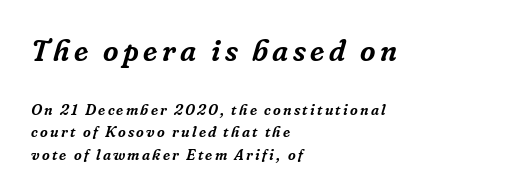
The image shows 30 px serif type, italic (leaning right); set left-aligned, normal line spacing (1.5x), not underlined; the first (top) block is 2.0x larger; low stroke contrast and a medium x-height.
